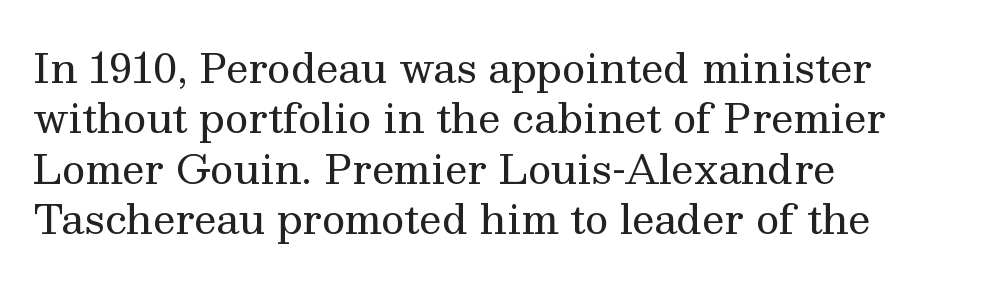
Q: Is the text bold? A: No.
Q: Is the text italic (slanted)? A: No, it is upright.
Q: Is the typeface a serif or a sans-serif typeface? A: Serif.
Q: Is the text underlined? A: No.
Q: How is the paragraph aligned? A: Left-aligned.
Q: Is the spacing between letters normal or unusually wide? A: Normal.
Q: Is the spacing between lines tight, normal or loose? A: Normal.
Q: Width (condensed, normal, or wide)? A: Normal.
Q: Stroke contrast? A: Medium.
Q: x-height? A: Medium.
Q: Monospaced? A: No.
